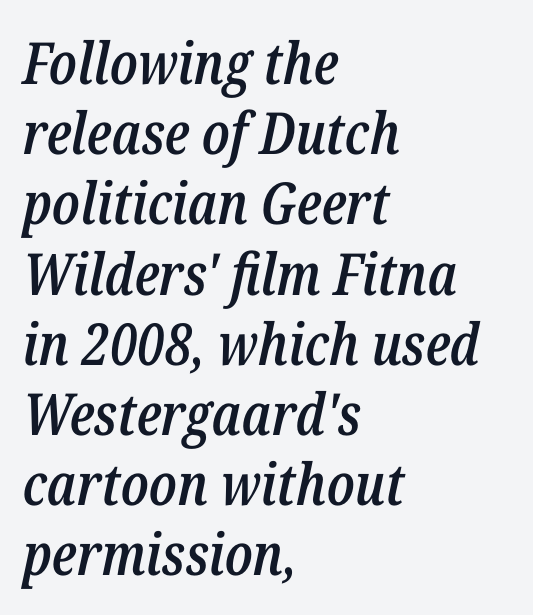
{"italic": "yes", "lean": "right", "slant_degrees": 12, "bold": "semi", "weight": "semibold", "width": "condensed", "stroke_contrast": "low", "x_height": "medium", "monospaced": "no", "underline": "no", "align": "left", "line_spacing_ratio": 1.21, "letter_spacing": "normal", "letter_spacing_em": 0.0, "glyph_px": 58}
